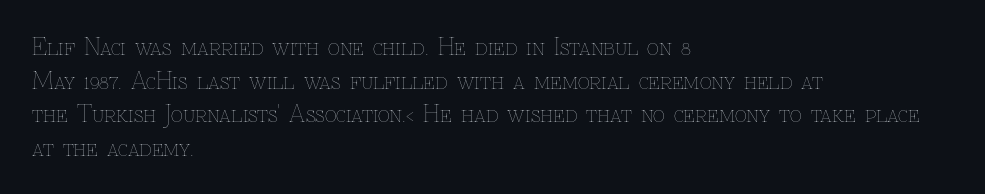
{"italic": "no", "bold": "no", "underline": "no", "align": "left", "line_spacing": "normal", "line_spacing_ratio": 1.46, "letter_spacing": "normal", "letter_spacing_em": 0.0, "glyph_px": 23}
